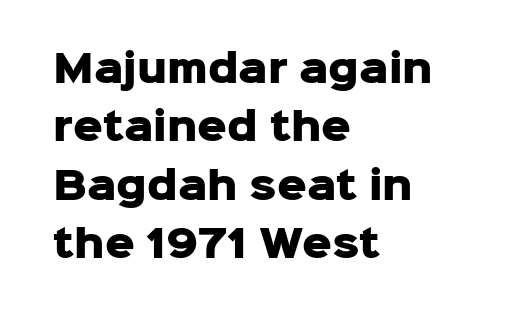
Regarding serifs, this sample does without them. The lettering holds an erect, upright posture throughout. The gap between lines stays unmarked. Horizontal bands of white between lines are of average thickness.
